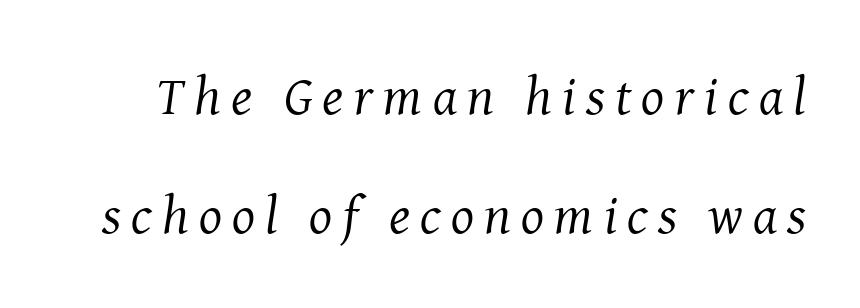
{"serif": "yes", "italic": "yes", "lean": "right", "slant_degrees": 8, "bold": "no", "weight": "regular", "width": "normal", "stroke_contrast": "medium", "x_height": "medium", "monospaced": "no", "underline": "no", "line_spacing": "loose", "line_spacing_ratio": 2.21, "glyph_px": 54}
